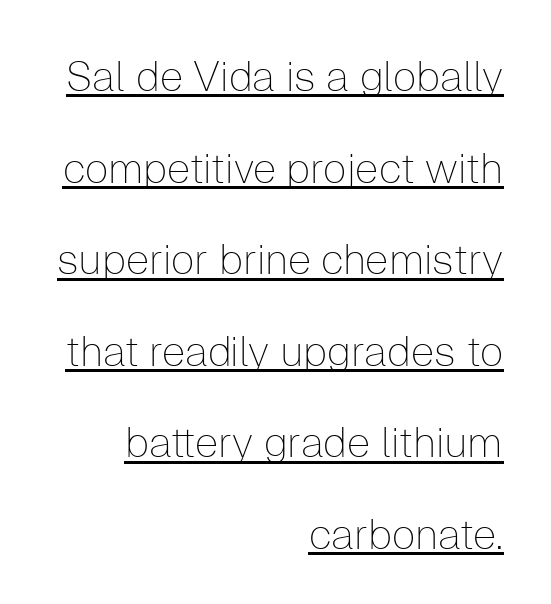
The glyphs in this specimen are sans serif. The passage shown is underscored from start to finish. Characters remain perfectly vertical along every line. Visually the block forms a straight wall on the right and a jagged coastline on the left. The face used here is proportionally spaced, like ordinary book or web type. Compared with typical body copy, the letter spacing here is the same.
